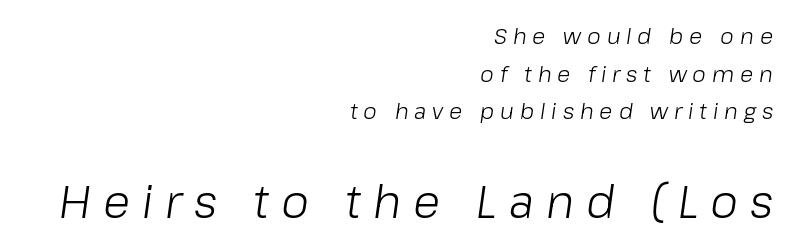
{"italic": "yes", "lean": "right", "slant_degrees": 8, "bold": "no", "weight": "light", "width": "normal", "stroke_contrast": "low", "x_height": "medium", "monospaced": "no", "underline": "no", "align": "right", "line_spacing_ratio": 1.71, "letter_spacing": "wide", "letter_spacing_em": 0.27, "larger_block": "second", "size_ratio": 2.05, "glyph_px": 45}
